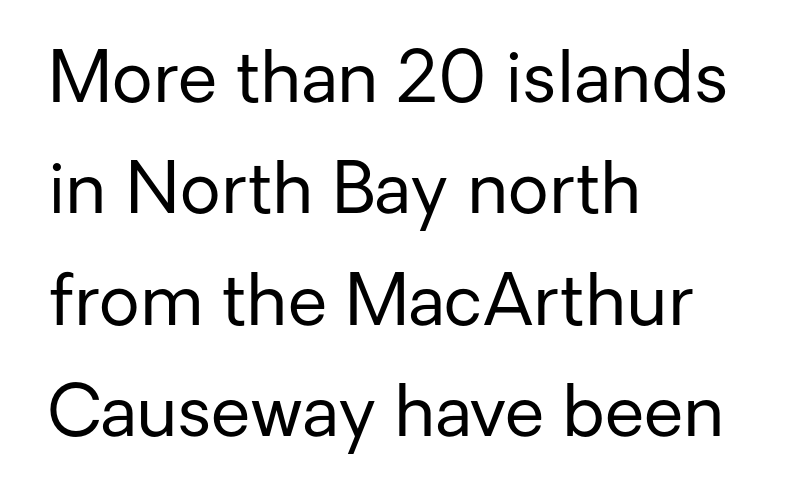
Q: Is the text bold? A: No.
Q: Is the text italic (slanted)? A: No, it is upright.
Q: Is the typeface a serif or a sans-serif typeface? A: Sans-serif.
Q: Is the text underlined? A: No.
Q: How is the paragraph aligned? A: Left-aligned.
Q: Is the spacing between letters normal or unusually wide? A: Normal.
Q: Is the spacing between lines tight, normal or loose? A: Normal.
Q: Width (condensed, normal, or wide)? A: Normal.
Q: Stroke contrast? A: Low.
Q: x-height? A: Medium.
Q: Monospaced? A: No.
